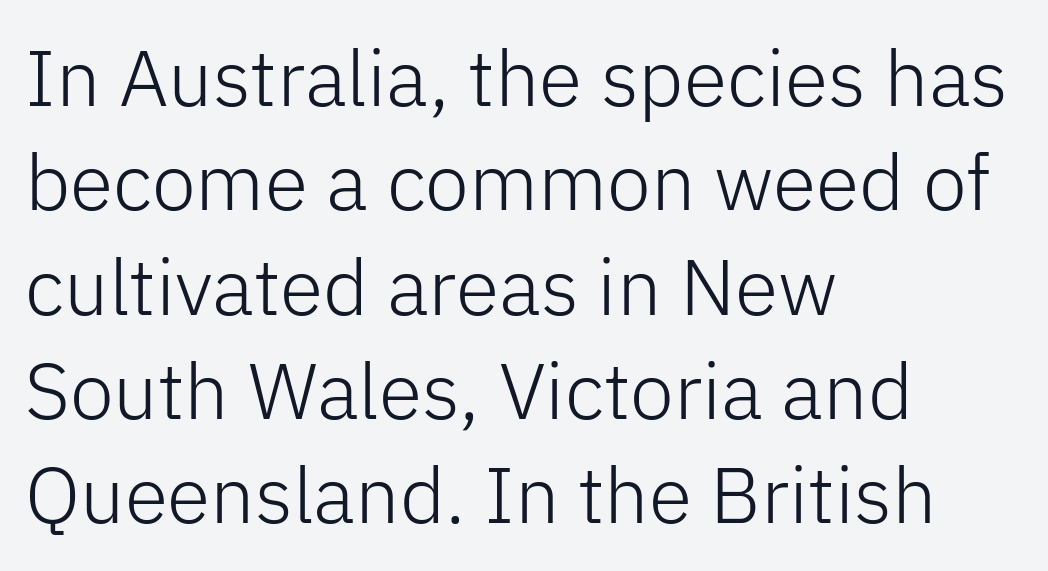
Nothing unusual about the tracking: characters are spaced as the font intends. Quick note: underline off. The letterforms sit at book weight or below. A classic flush-left, rag-right setting is used for this passage. Reading down the column, the eye jumps a familiar distance to each next line. Note the varied advance widths — an 'i' is clearly narrower than an 'm'.
